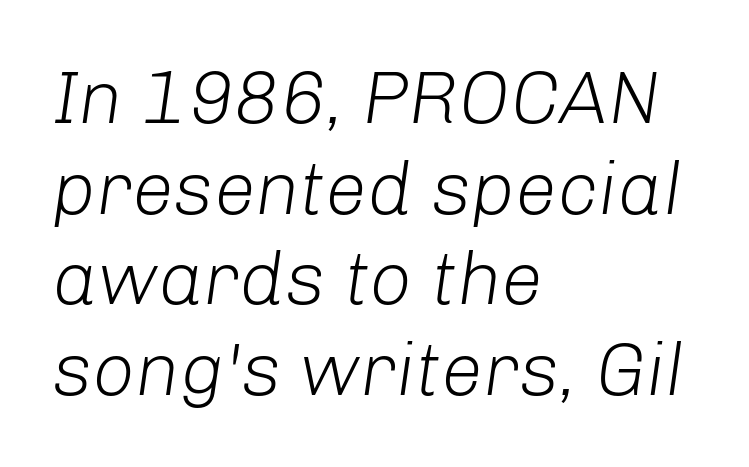
The setting favours the left margin, as ordinary paragraphs usually do. The face used here is proportionally spaced, like ordinary book or web type. The face looks like a standard text weight, possibly lighter. The specimen reads as italic at a glance.
